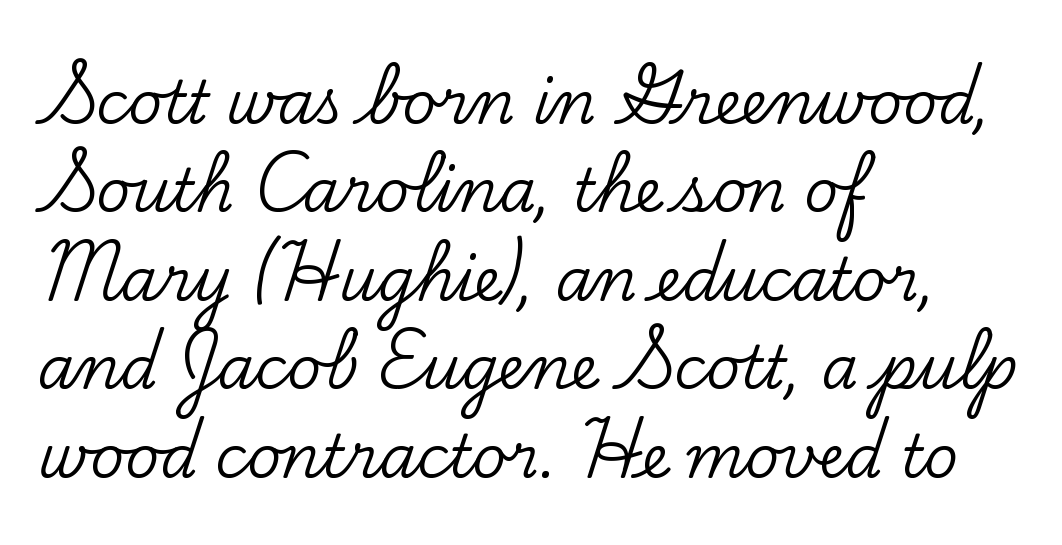
Compared with typical body copy, the letter spacing here is the same. Type without underlining. To sum up the face: it has serifs. The line-height multiplier appears to be the usual default.
